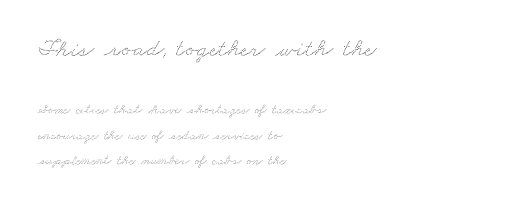
Q: Is the text underlined? A: No.
Q: How is the paragraph aligned? A: Left-aligned.
Q: Is the spacing between letters normal or unusually wide? A: Normal.
Q: Which block of text is set in a larger size, the first (top) or the second (bottom)? A: The first (top) one.
